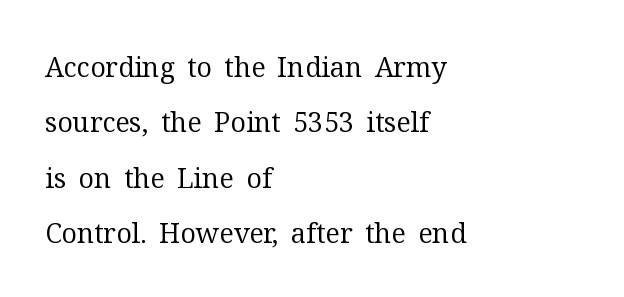
Stems and bowls with no extra thickness — not bold. Notice how the stems are strictly vertical — no italics here. What's the leading like? Stretched, with rows far apart. Letters rest on an invisible, unmarked baseline. In CSS terms this would be text-align: left. Compared with typical body copy, the letter spacing here is the same.
